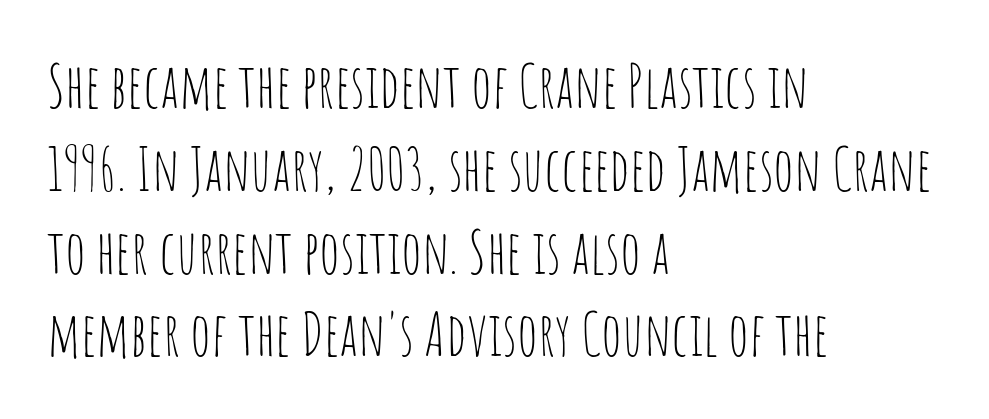
Unmarked baselines from the first word to the last. The letters advance in unequal steps, a hallmark of proportional type. Short and long lines alike share a common starting point at left. The lettering stays uniformly vertical, giving the passage a roman look. Default kerning and tracking; the words read as compact shapes.
